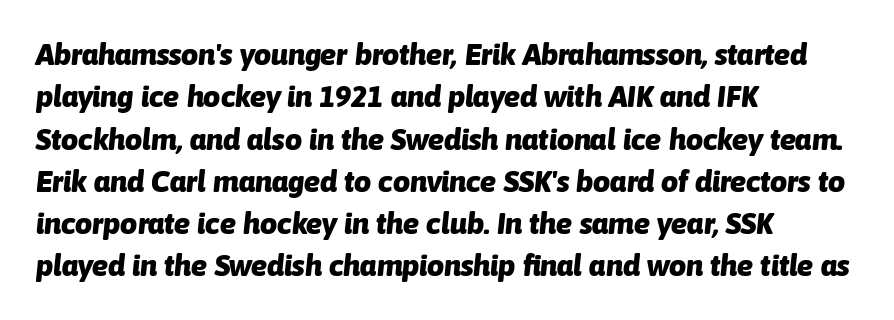
Q: Is the text bold? A: Yes.
Q: Is the text italic (slanted)? A: Yes, it leans right by about 6 degrees.
Q: Is the text underlined? A: No.
Q: How is the paragraph aligned? A: Left-aligned.
Q: Is the spacing between letters normal or unusually wide? A: Normal.
Q: Is the spacing between lines tight, normal or loose? A: Normal.
Q: Width (condensed, normal, or wide)? A: Normal.
Q: Stroke contrast? A: Low.
Q: x-height? A: Medium.
Q: Monospaced? A: No.
